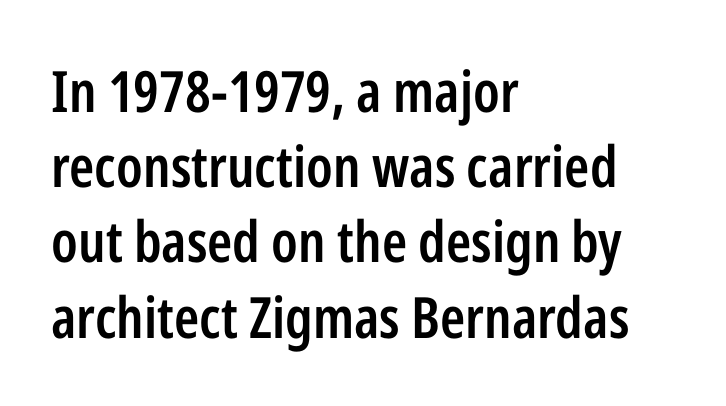
Q: Is the text bold? A: Semi-bold.
Q: Is the text italic (slanted)? A: No, it is upright.
Q: Is the typeface a serif or a sans-serif typeface? A: Sans-serif.
Q: Is the text underlined? A: No.
Q: How is the paragraph aligned? A: Left-aligned.
Q: Is the spacing between letters normal or unusually wide? A: Normal.
Q: Is the spacing between lines tight, normal or loose? A: Normal.
Q: Width (condensed, normal, or wide)? A: Condensed.
Q: Stroke contrast? A: Low.
Q: x-height? A: Medium.
Q: Monospaced? A: No.
